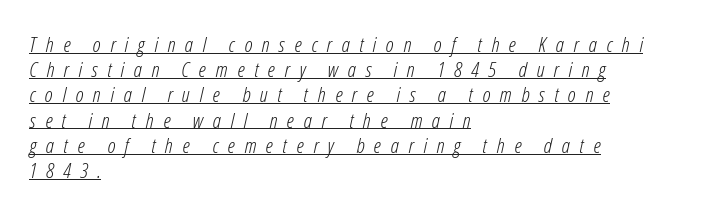
{"italic": "yes", "lean": "right", "slant_degrees": 12, "bold": "no", "underline": "yes", "align": "left", "line_spacing_ratio": 1.2, "letter_spacing": "wide", "letter_spacing_em": 0.45, "glyph_px": 21}
